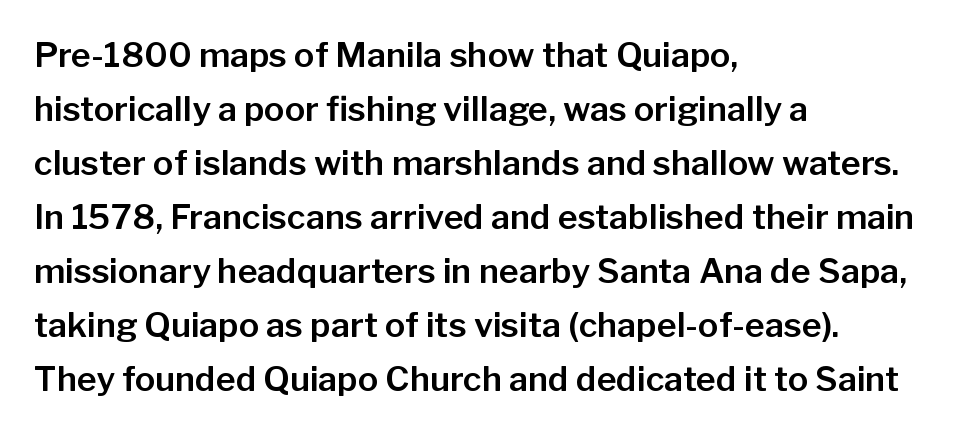
The image shows 34 px sans-serif type, upright; set left-aligned, normal line spacing (1.59x), normal letter spacing, not underlined; low stroke contrast and a medium x-height.
